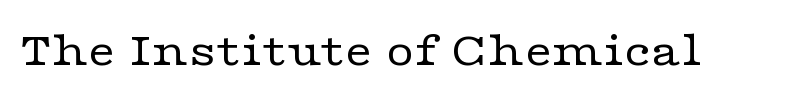
{"serif": "yes", "italic": "no", "bold": "no", "weight": "regular", "width": "wide", "stroke_contrast": "low", "x_height": "medium", "monospaced": "no", "underline": "no", "letter_spacing": "normal", "letter_spacing_em": 0.0, "glyph_px": 49}
